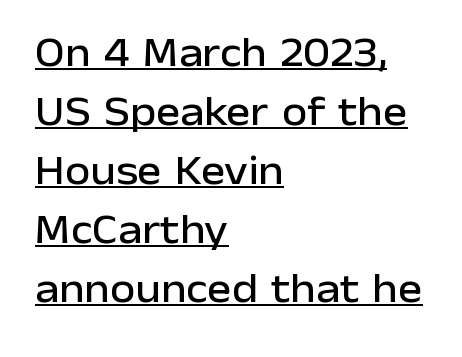
This rendering employs a face without finishing strokes, i.e., a sans-serif. Somebody hit Ctrl+U on this one — the words are underlined. Unlike italic type, these characters show no tilt at all. Compared with typical body copy, the letter spacing here is the same.
